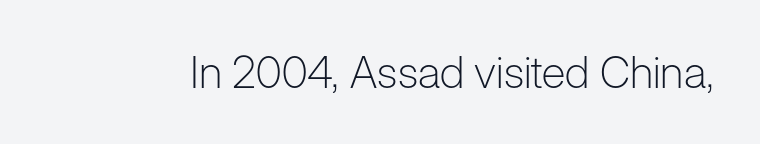
The image shows 44 px light sans-serif type, upright; set normal letter spacing, not underlined; low stroke contrast and a medium x-height.
